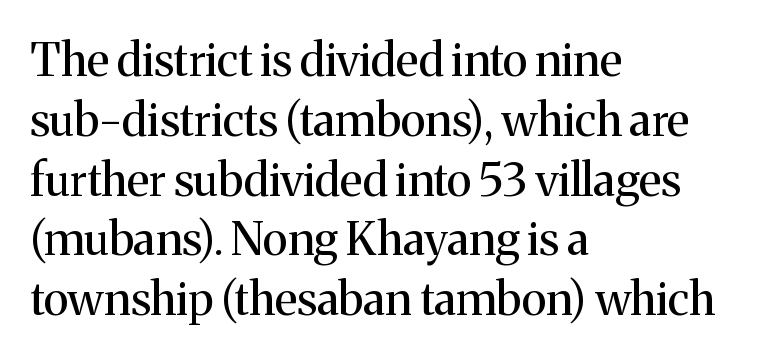
{"serif": "yes", "italic": "no", "bold": "no", "weight": "regular", "width": "normal", "stroke_contrast": "medium", "x_height": "medium", "monospaced": "no", "underline": "no", "align": "left", "line_spacing": "normal", "line_spacing_ratio": 1.3, "letter_spacing": "normal", "letter_spacing_em": 0.0, "glyph_px": 46}
